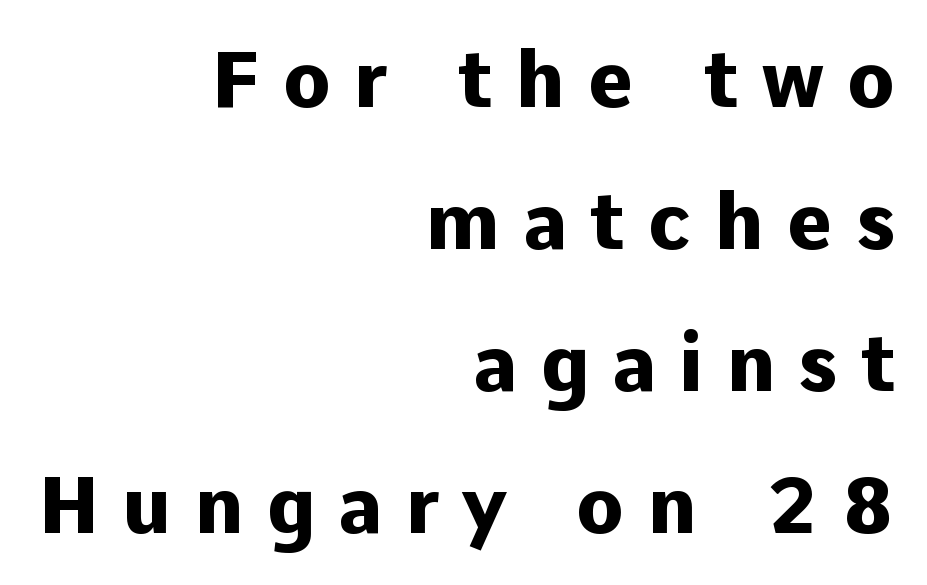
Observe the absence of serifs on each vertical stroke in this sample. Every stem runs plumb, perpendicular to the baseline. Each line ends at the same right margin while the left side varies. The strip under each line holds only bare page.
